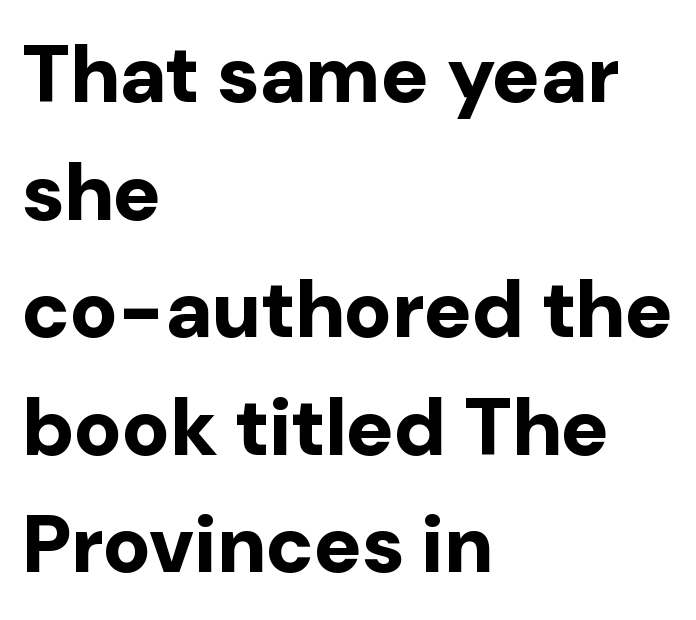
{"serif": "no", "italic": "no", "bold": "yes", "weight": "bold", "width": "normal", "stroke_contrast": "low", "x_height": "medium", "monospaced": "no", "underline": "no", "align": "left", "line_spacing": "normal", "line_spacing_ratio": 1.47, "letter_spacing": "normal", "letter_spacing_em": 0.0, "glyph_px": 80}
